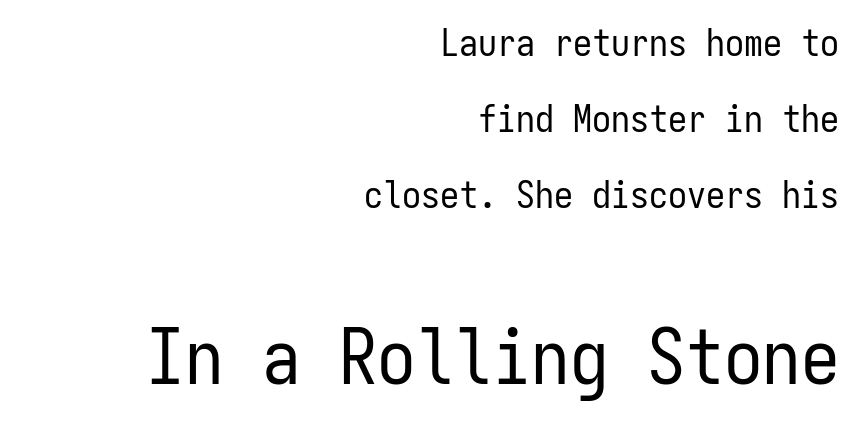
The image shows 77 px regular-weight, condensed sans-serif type, upright, monospaced; set right-aligned, loose line spacing (2.0x), normal letter spacing, not underlined; the second (bottom) block is 2.03x larger; low stroke contrast and a medium x-height.
